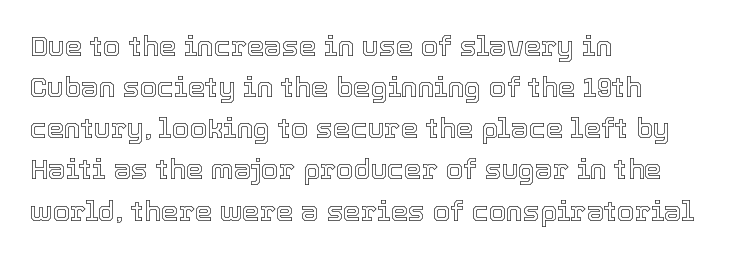
Q: Is the text italic (slanted)? A: No, it is upright.
Q: Is the text underlined? A: No.
Q: How is the paragraph aligned? A: Left-aligned.
Q: Is the spacing between letters normal or unusually wide? A: Normal.
Q: Is the spacing between lines tight, normal or loose? A: Normal.
Q: Width (condensed, normal, or wide)? A: Normal.
Q: x-height? A: Medium.
Q: Monospaced? A: No.
